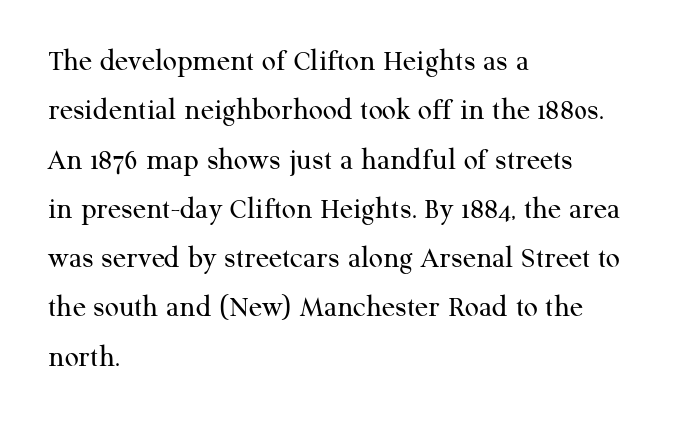
The image shows 31 px regular-weight serif type, upright; set left-aligned, normal line spacing (1.59x), normal letter spacing, not underlined; medium stroke contrast and a medium x-height.
